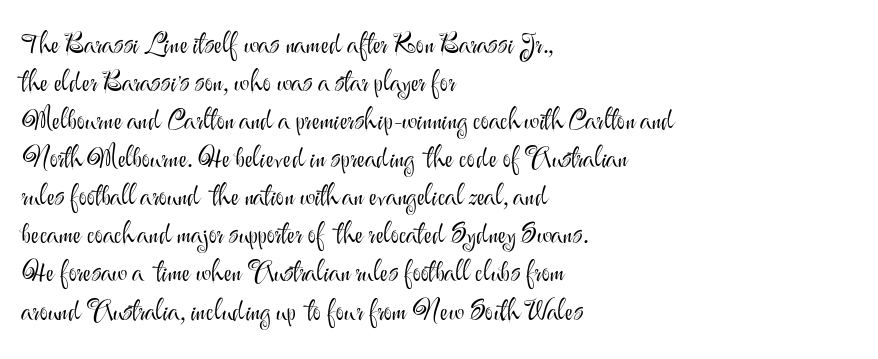
The image shows 28 px light sans-serif type; set left-aligned, normal line spacing (1.36x), normal letter spacing, not underlined; medium stroke contrast and a small x-height.
